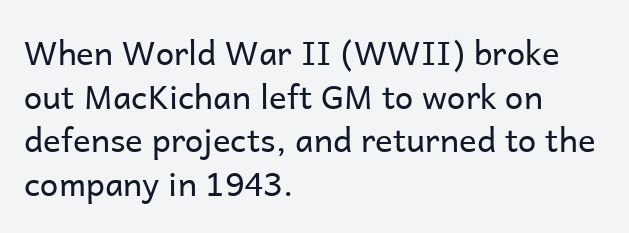
You could not count columns in this text — the font is proportionally spaced. These lines are set flush left with a ragged right edge. Ascenders rise straight up at ninety degrees. The passage shown stacks its lines at a standard gap. Bare-footed words on every line. Words appear dense and cohesive because spacing is normal.
